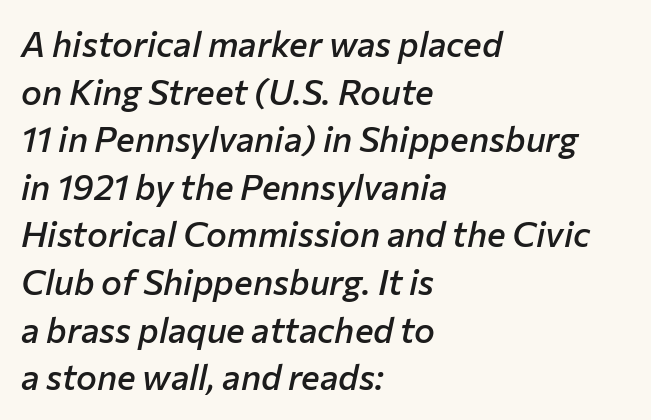
Q: Is the text bold? A: Semi-bold.
Q: Is the text italic (slanted)? A: Yes, it leans right by about 12 degrees.
Q: Is the text underlined? A: No.
Q: How is the paragraph aligned? A: Left-aligned.
Q: Is the spacing between letters normal or unusually wide? A: Normal.
Q: Is the spacing between lines tight, normal or loose? A: Normal.
Q: Width (condensed, normal, or wide)? A: Normal.
Q: Stroke contrast? A: Low.
Q: x-height? A: Medium.
Q: Monospaced? A: No.
